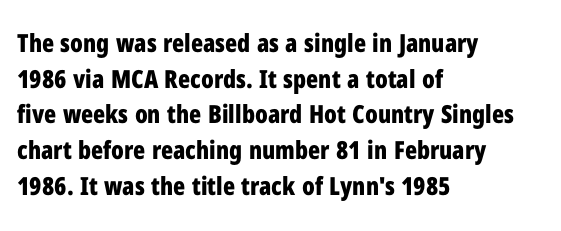
This rendering leaves character spacing at its baseline value. Any mark beneath the type? The region is blank. This is roman type, the default non-slanted kind. Pretty heavy lettering here — definitely bold. Notice how descenders clear the ascenders below comfortably — that's standard leading. All the whitespace from short lines collects on the right.
